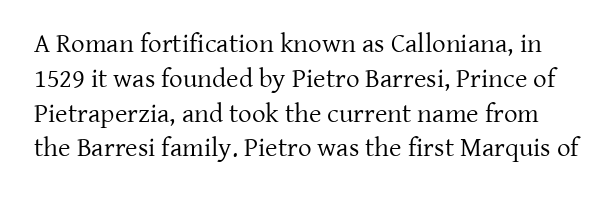
The passage shown stacks its lines at a standard gap. Inter-character spacing is left at the font's built-in metrics. Weight: not bold — regular or lighter. A clean baseline with only descenders dipping below it. A typesetter would mark this as roman, not italic.
